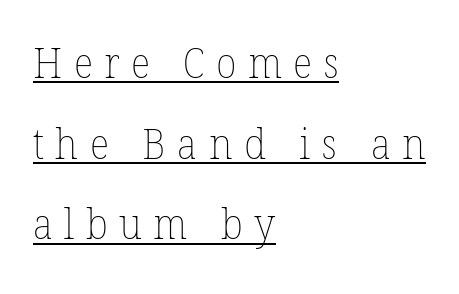
Q: Is the text bold? A: No.
Q: Is the text underlined? A: Yes.
Q: How is the paragraph aligned? A: Left-aligned.
Q: Is the spacing between letters normal or unusually wide? A: Unusually wide.
Q: Is the spacing between lines tight, normal or loose? A: Loose.
Q: Width (condensed, normal, or wide)? A: Normal.
Q: Stroke contrast? A: Low.
Q: x-height? A: Medium.
Q: Monospaced? A: No.
